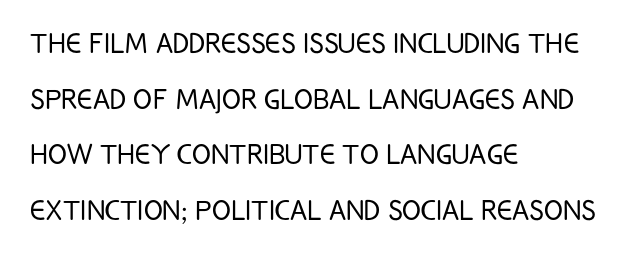
{"serif": "no", "italic": "no", "bold": "no", "weight": "light", "width": "condensed", "stroke_contrast": "low", "x_height": "large", "monospaced": "no", "underline": "no", "align": "left", "line_spacing": "normal", "line_spacing_ratio": 1.59, "letter_spacing": "normal", "letter_spacing_em": 0.0, "glyph_px": 35}
